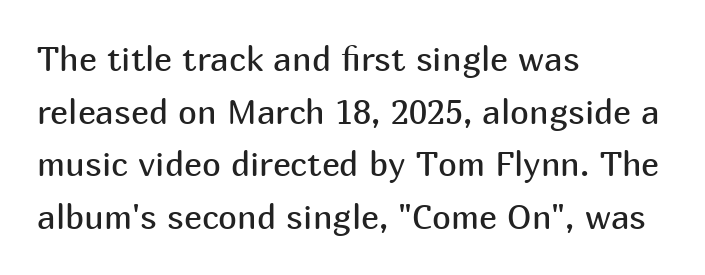
Is there much room between lines? A standard amount, neither cramped nor airy. This is the regular roman posture of the typeface. What kind of face is this? One without serifs — a sans. Each stroke keeps to a modest, everyday thickness or less.
